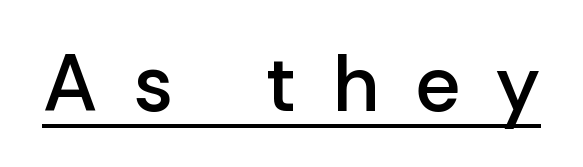
{"serif": "no", "italic": "no", "bold": "semi", "weight": "semibold", "width": "normal", "stroke_contrast": "low", "x_height": "medium", "monospaced": "no", "underline": "yes", "letter_spacing": "wide", "letter_spacing_em": 0.46, "glyph_px": 80}
